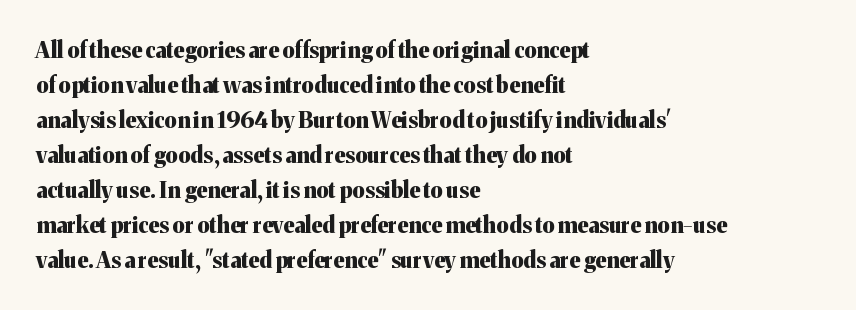
{"italic": "no", "bold": "yes", "underline": "no", "align": "left", "line_spacing": "normal", "line_spacing_ratio": 1.59, "letter_spacing": "normal", "letter_spacing_em": 0.0, "glyph_px": 22}
